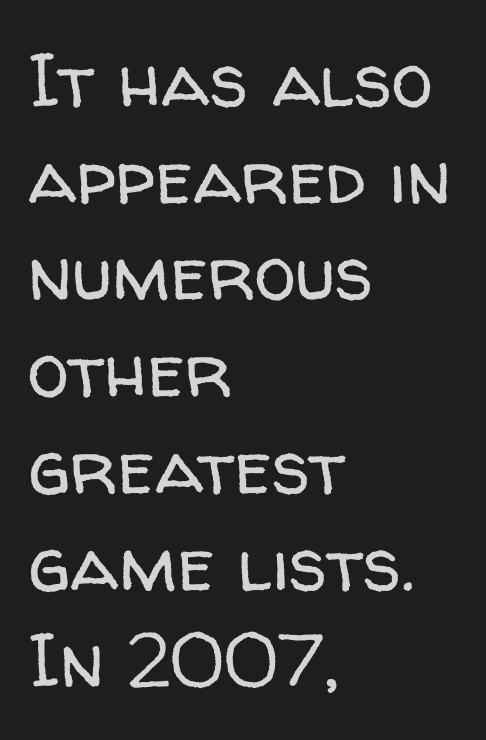
{"serif": "no", "italic": "no", "bold": "no", "weight": "regular", "width": "normal", "stroke_contrast": "low", "x_height": "medium", "monospaced": "no", "underline": "no", "align": "left", "line_spacing": "normal", "line_spacing_ratio": 1.29, "letter_spacing": "normal", "letter_spacing_em": 0.0, "glyph_px": 75}
